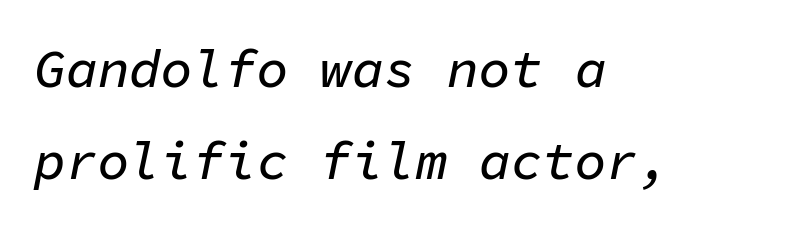
The image shows 53 px text type, italic (leaning right), monospaced; set left-aligned, line spacing 1.74x, normal letter spacing, not underlined; low stroke contrast and a medium x-height.
